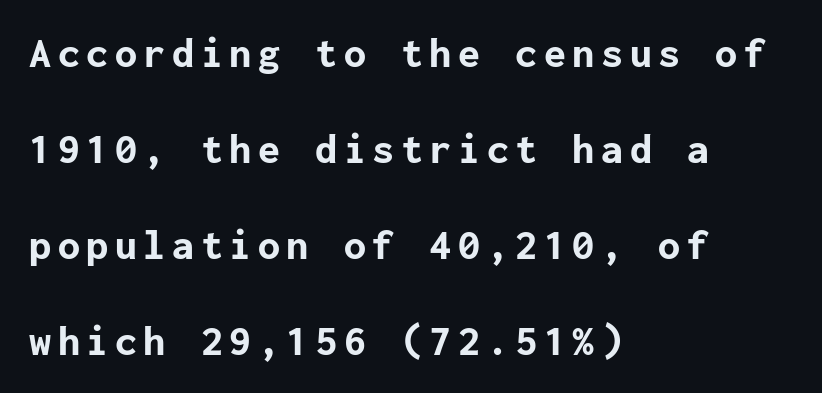
Compared with an ordinary text face, these strokes are far heavier — a full bold. Note: no serifs on the glyphs. Widely set lines give the paragraph a tall, airy silhouette. A bare baseline throughout the passage.
